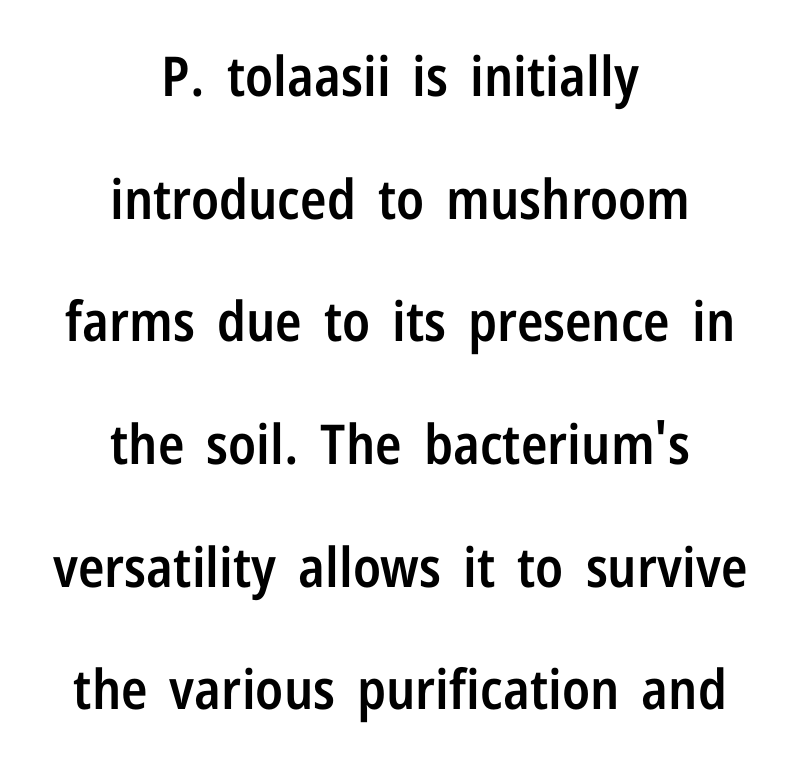
Q: Is the text bold? A: Semi-bold.
Q: Is the text italic (slanted)? A: No, it is upright.
Q: Is the typeface a serif or a sans-serif typeface? A: Sans-serif.
Q: Is the text underlined? A: No.
Q: How is the paragraph aligned? A: Centered.
Q: Is the spacing between letters normal or unusually wide? A: Normal.
Q: Is the spacing between lines tight, normal or loose? A: Loose.
Q: Width (condensed, normal, or wide)? A: Condensed.
Q: Stroke contrast? A: Low.
Q: x-height? A: Medium.
Q: Monospaced? A: No.
